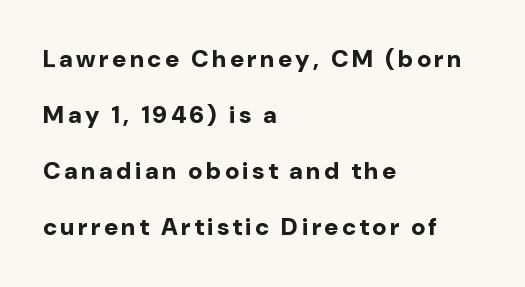
What weight is shown? A full bold with thick strokes. Vertical spacing — loose. Short and long lines alike share a common starting point at left. Check under the words: just untouched page. You can tell it's not italic because the verticals are truly vertical.
